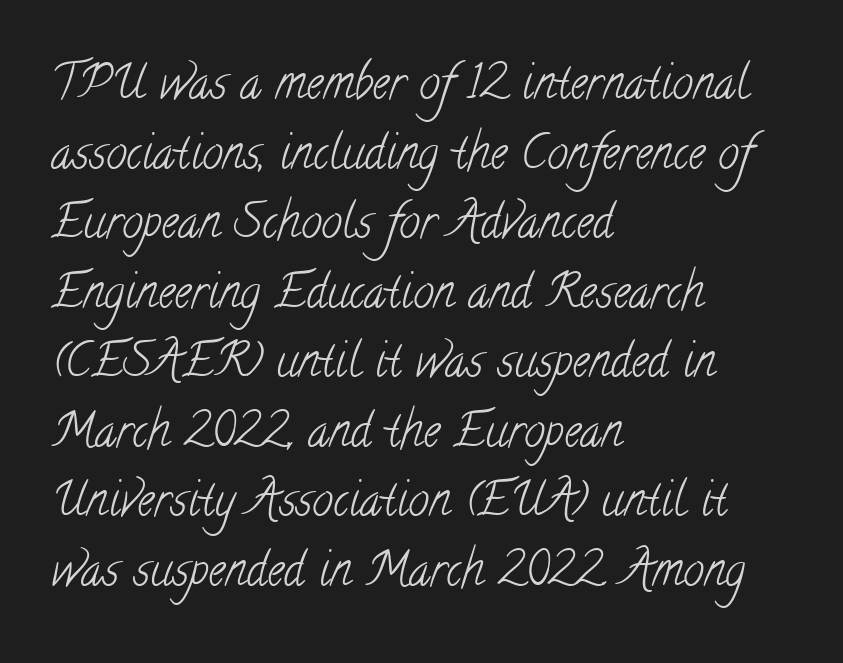
Leading matches the norm, producing a regular column. Look at the tracking — it's just the regular setting, nothing added. Line beginnings align vertically; line endings do not. Is this a sans? No — the strokes have serifs. The typesetting does not lean heavy: it is not bold. Check under the words: just untouched page.
